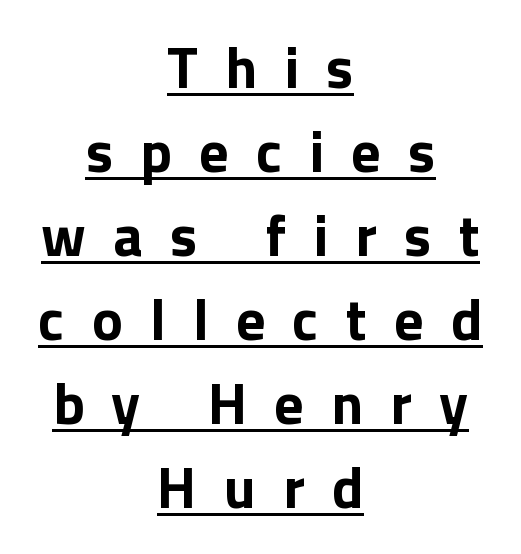
Q: Is the text bold? A: Yes.
Q: Is the text italic (slanted)? A: No, it is upright.
Q: Is the typeface a serif or a sans-serif typeface? A: Sans-serif.
Q: Is the text underlined? A: Yes.
Q: How is the paragraph aligned? A: Centered.
Q: Is the spacing between letters normal or unusually wide? A: Unusually wide.
Q: Is the spacing between lines tight, normal or loose? A: Normal.
Q: Width (condensed, normal, or wide)? A: Normal.
Q: Stroke contrast? A: Low.
Q: x-height? A: Medium.
Q: Monospaced? A: No.
